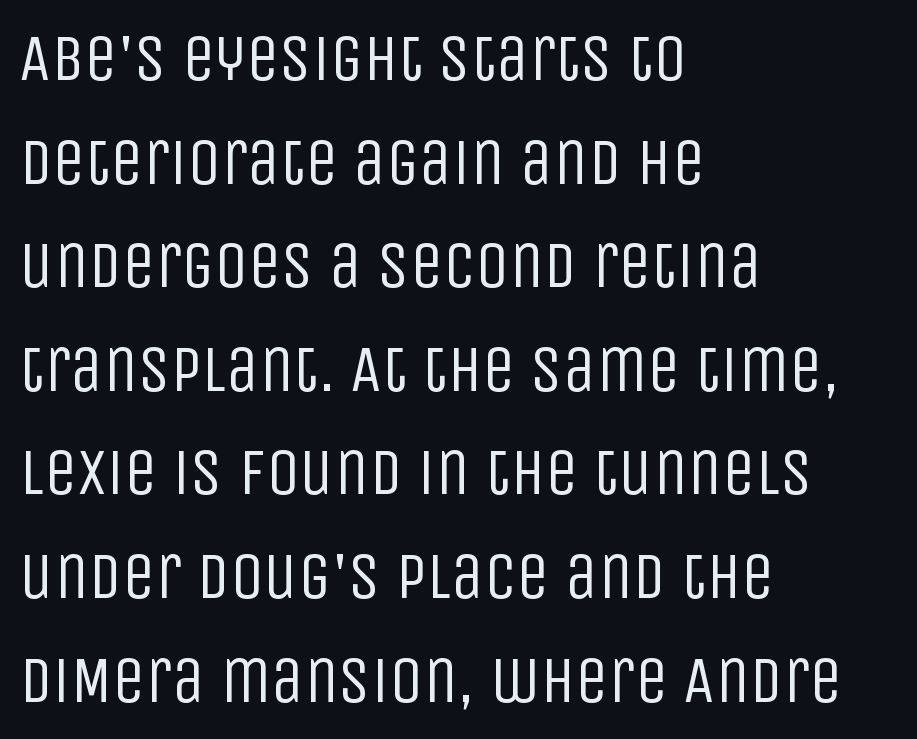
{"serif": "no", "italic": "no", "bold": "no", "weight": "regular", "width": "condensed", "stroke_contrast": "low", "x_height": "large", "monospaced": "no", "underline": "no", "align": "left", "line_spacing": "normal", "line_spacing_ratio": 1.57, "letter_spacing": "normal", "letter_spacing_em": 0.0, "glyph_px": 66}
